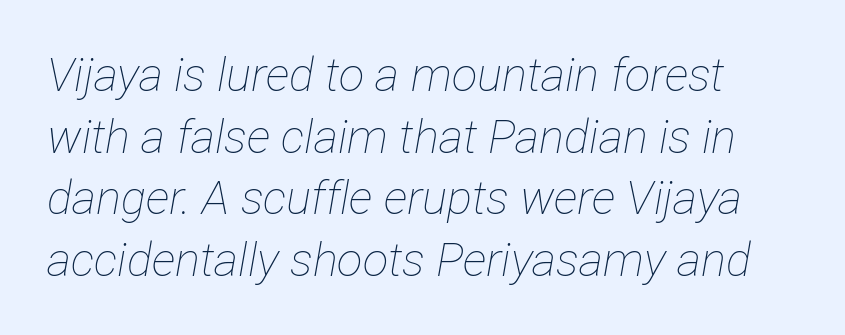
{"italic": "yes", "lean": "right", "slant_degrees": 12, "bold": "no", "weight": "thin", "width": "condensed", "stroke_contrast": "low", "x_height": "medium", "monospaced": "no", "underline": "no", "line_spacing": "normal", "line_spacing_ratio": 1.31, "letter_spacing": "normal", "letter_spacing_em": 0.0, "glyph_px": 47}
